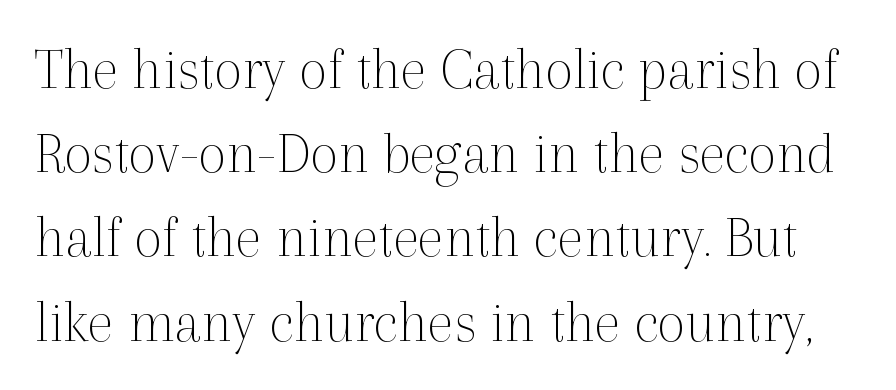
{"serif": "yes", "italic": "no", "bold": "no", "weight": "thin", "width": "normal", "x_height": "medium", "monospaced": "no", "underline": "no", "line_spacing": "normal", "line_spacing_ratio": 1.38, "letter_spacing": "normal", "letter_spacing_em": 0.0, "glyph_px": 61}
